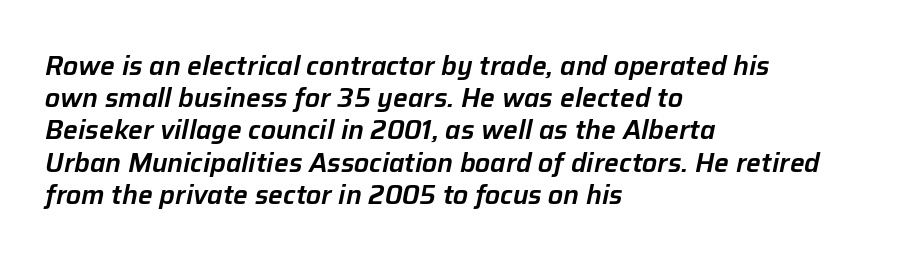
The image shows 26 px text type, italic (leaning right); set left-aligned, line spacing 1.24x, normal letter spacing, not underlined.
